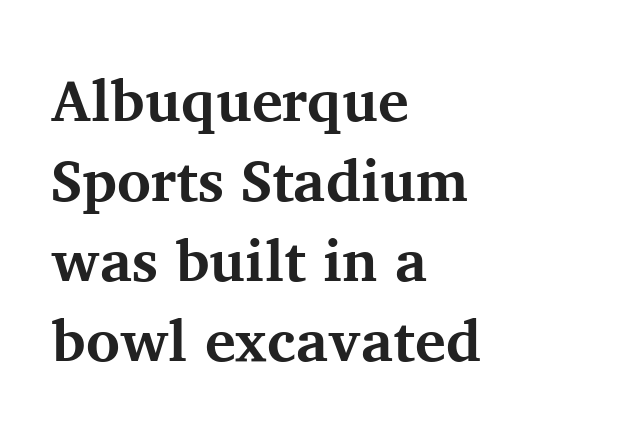
Q: Is the text bold? A: Yes.
Q: Is the text italic (slanted)? A: No, it is upright.
Q: Is the typeface a serif or a sans-serif typeface? A: Serif.
Q: Is the text underlined? A: No.
Q: How is the paragraph aligned? A: Left-aligned.
Q: Is the spacing between letters normal or unusually wide? A: Normal.
Q: Is the spacing between lines tight, normal or loose? A: Normal.
Q: Width (condensed, normal, or wide)? A: Normal.
Q: Stroke contrast? A: Medium.
Q: x-height? A: Medium.
Q: Monospaced? A: No.
